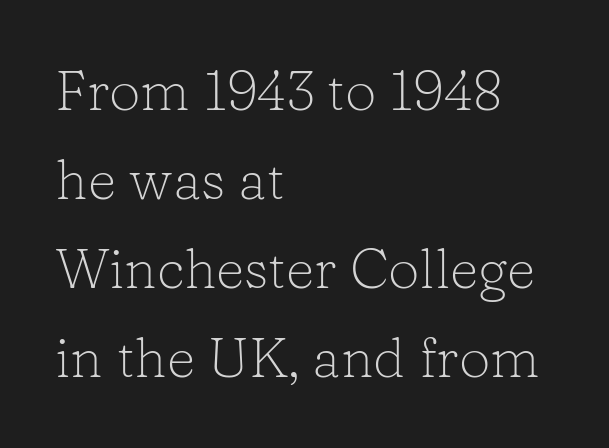
Q: Is the text bold? A: No.
Q: Is the text italic (slanted)? A: No, it is upright.
Q: Is the typeface a serif or a sans-serif typeface? A: Serif.
Q: Is the text underlined? A: No.
Q: How is the paragraph aligned? A: Left-aligned.
Q: Is the spacing between letters normal or unusually wide? A: Normal.
Q: Is the spacing between lines tight, normal or loose? A: Normal.
Q: Width (condensed, normal, or wide)? A: Normal.
Q: Stroke contrast? A: Low.
Q: x-height? A: Medium.
Q: Monospaced? A: No.
